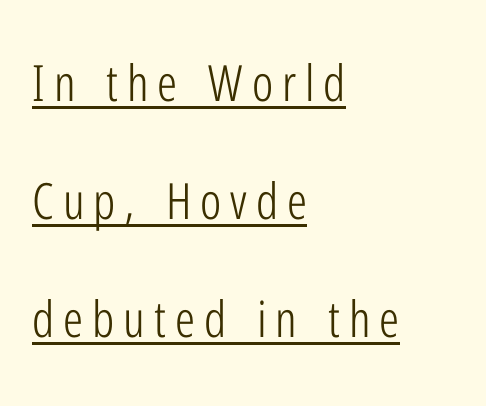
The image shows 50 px light, condensed sans-serif type, upright; set left-aligned, loose line spacing (2.36x), underlined; low stroke contrast and a medium x-height.
